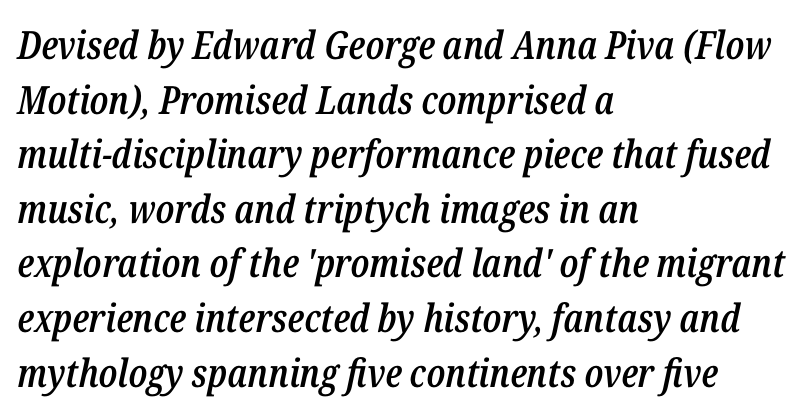
The image shows 39 px semibold, condensed type, italic (leaning right); set left-aligned, normal line spacing (1.4x), normal letter spacing, not underlined; low stroke contrast and a medium x-height.
